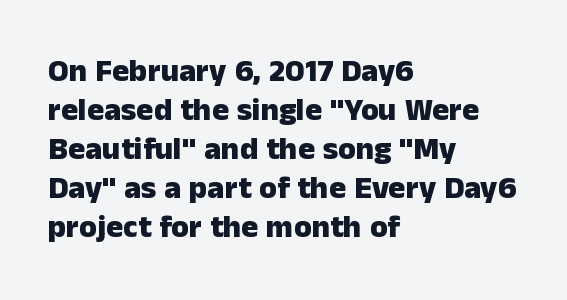
Here the designer chose a conventional face with non-uniform glyph widths. Tall strokes in this sample are plumb rather than angled. Underline: absent. Each letter's strokes conclude bluntly, with no projecting serifs. The horizontal fit of the characters is conventional and even. Set as a true bold cut, around the 700 mark.
